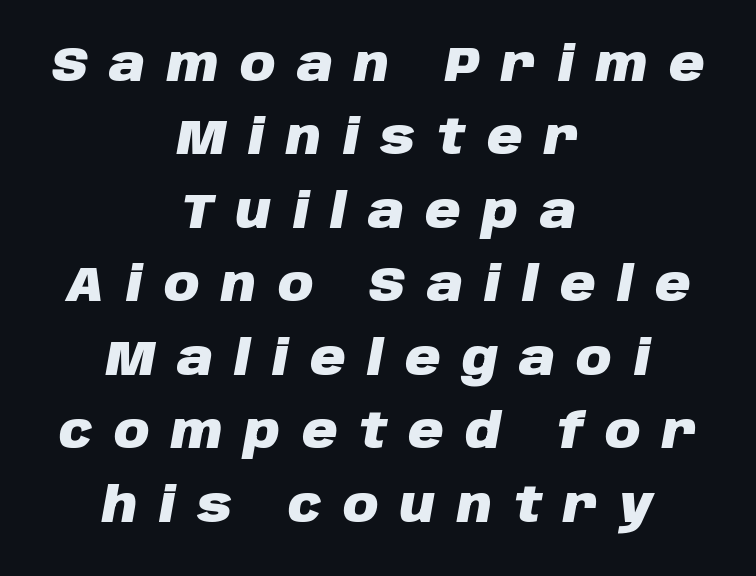
The image shows 49 px heavy type, italic (leaning right); set centered, normal line spacing (1.5x), unusually wide letter spacing (+0.44 em), not underlined; low stroke contrast and a large x-height.
